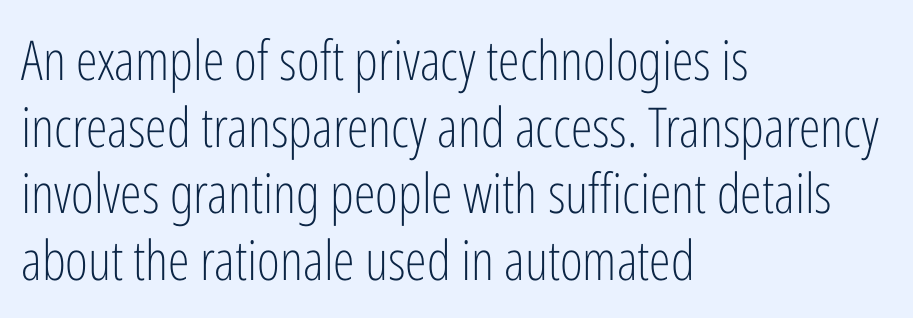
Q: Is the text bold? A: No.
Q: Is the text italic (slanted)? A: No, it is upright.
Q: Is the typeface a serif or a sans-serif typeface? A: Sans-serif.
Q: Is the text underlined? A: No.
Q: How is the paragraph aligned? A: Left-aligned.
Q: Is the spacing between letters normal or unusually wide? A: Normal.
Q: Width (condensed, normal, or wide)? A: Condensed.
Q: Stroke contrast? A: Low.
Q: x-height? A: Medium.
Q: Monospaced? A: No.
